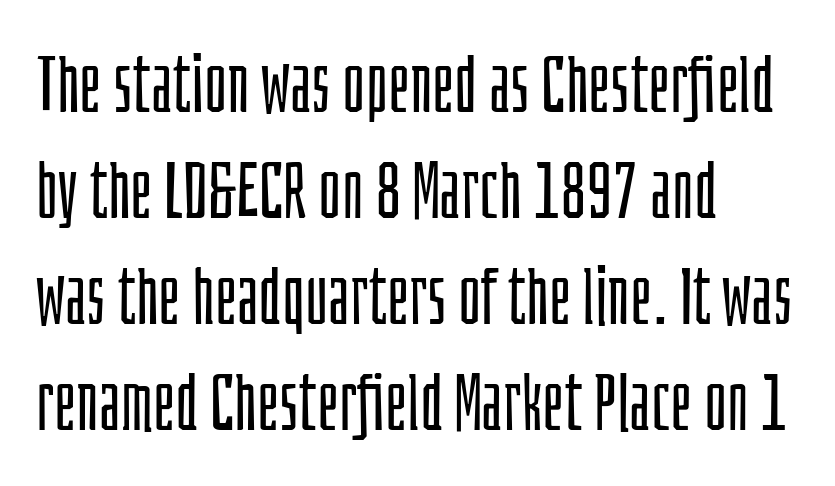
A typesetter would label this face a sans. These glyphs show unthickened strokes, regular width or finer. Proportional: the letters do not fall into vertical columns. One-word summary of the alignment: left.
